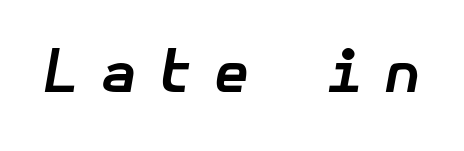
{"italic": "yes", "lean": "right", "slant_degrees": 10, "bold": "yes", "weight": "bold", "width": "normal", "stroke_contrast": "low", "x_height": "medium", "underline": "no", "letter_spacing": "wide", "letter_spacing_em": 0.38, "glyph_px": 57}
